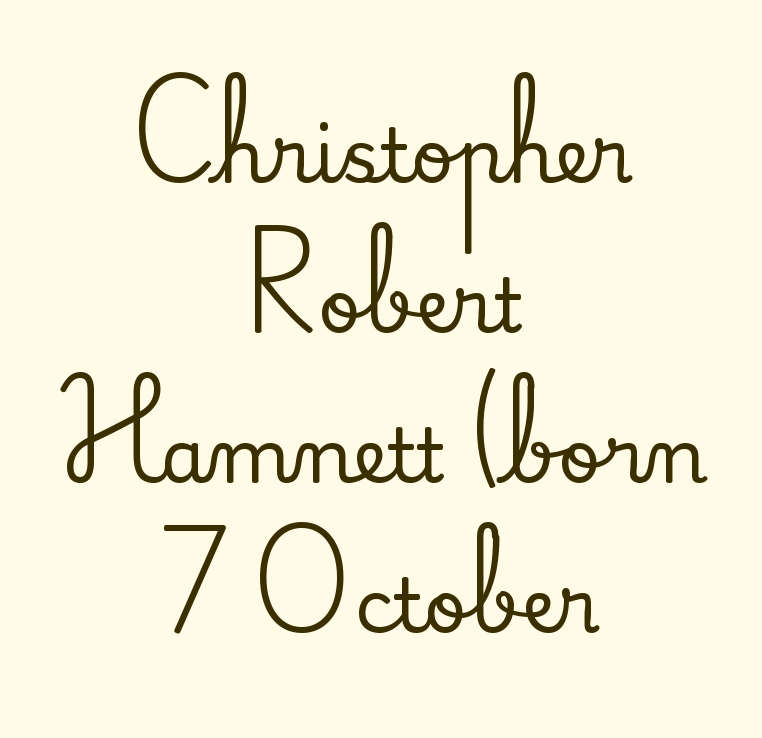
{"serif": "yes", "italic": "no", "width": "normal", "stroke_contrast": "medium", "x_height": "small", "monospaced": "no", "underline": "no", "align": "center", "line_spacing": "loose", "line_spacing_ratio": 2.0, "letter_spacing": "normal", "letter_spacing_em": 0.0, "glyph_px": 75}
